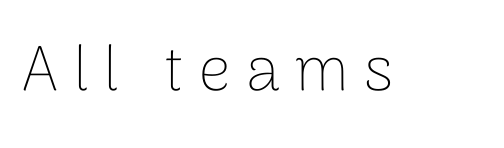
Q: Is the text bold? A: No.
Q: Is the text italic (slanted)? A: No, it is upright.
Q: Is the typeface a serif or a sans-serif typeface? A: Sans-serif.
Q: Is the text underlined? A: No.
Q: Is the spacing between letters normal or unusually wide? A: Unusually wide.
Q: Width (condensed, normal, or wide)? A: Normal.
Q: Stroke contrast? A: Low.
Q: x-height? A: Medium.
Q: Monospaced? A: No.
